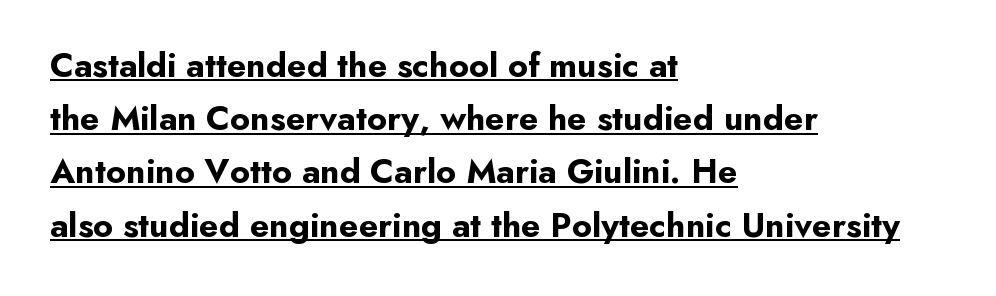
{"serif": "no", "italic": "no", "bold": "yes", "weight": "bold", "width": "normal", "stroke_contrast": "low", "x_height": "small", "monospaced": "no", "underline": "yes", "align": "left", "line_spacing": "normal", "line_spacing_ratio": 1.52, "letter_spacing": "normal", "letter_spacing_em": 0.0, "glyph_px": 35}
